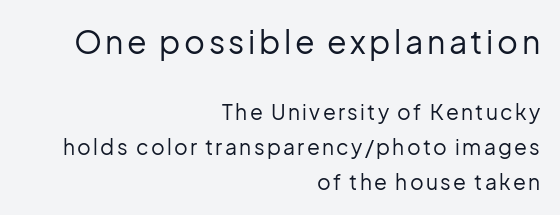
Heft: none added — not bold. Unlike a traditional serif, this face leaves its strokes unadorned. Beneath every word, the page is bare. The axis of the letterforms is exactly vertical. Reading top to bottom, the characters get smaller at the block break. The leading is moderate, giving the passage an even texture.
